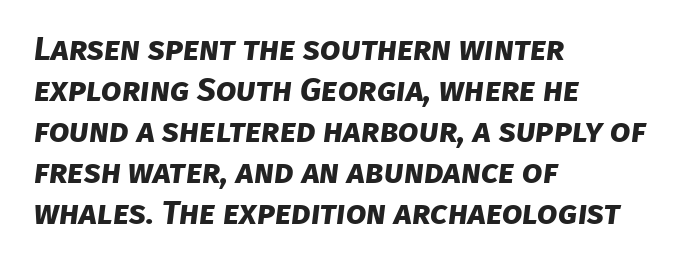
{"serif": "no", "bold": "yes", "weight": "bold", "width": "normal", "stroke_contrast": "low", "x_height": "large", "monospaced": "no", "underline": "no", "align": "left", "line_spacing_ratio": 1.24, "letter_spacing": "normal", "letter_spacing_em": 0.0, "glyph_px": 33}
